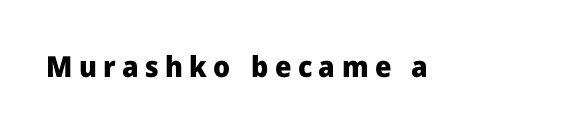
{"serif": "no", "italic": "no", "bold": "yes", "weight": "heavy", "width": "normal", "stroke_contrast": "low", "x_height": "medium", "monospaced": "no", "underline": "no", "letter_spacing": "wide", "letter_spacing_em": 0.22, "glyph_px": 29}
